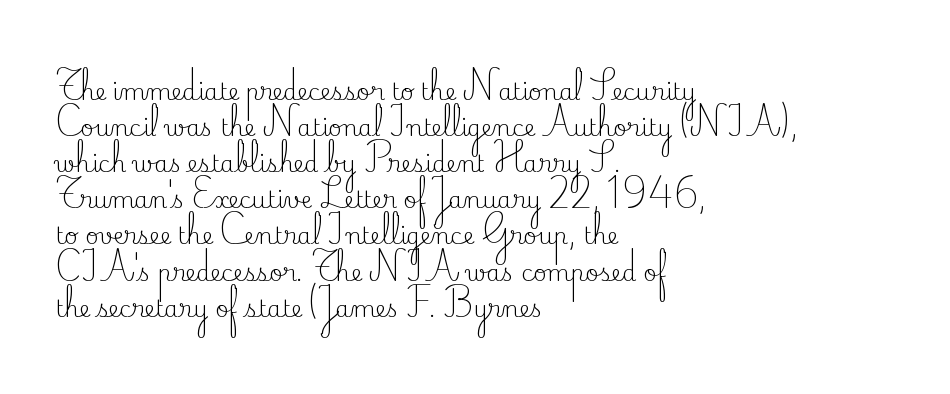
Q: Is the text bold? A: No.
Q: Is the text italic (slanted)? A: No, it is upright.
Q: Is the text underlined? A: No.
Q: How is the paragraph aligned? A: Left-aligned.
Q: Is the spacing between letters normal or unusually wide? A: Normal.
Q: Is the spacing between lines tight, normal or loose? A: Normal.
